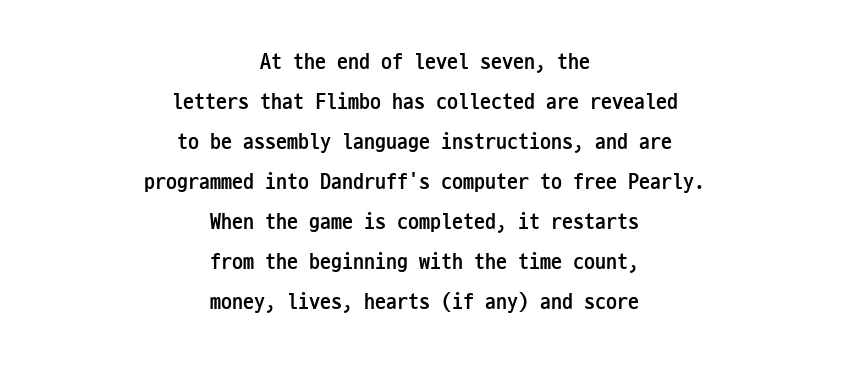
{"italic": "no", "bold": "yes", "underline": "no", "align": "center", "line_spacing_ratio": 1.82, "letter_spacing": "normal", "letter_spacing_em": 0.0, "glyph_px": 22}
